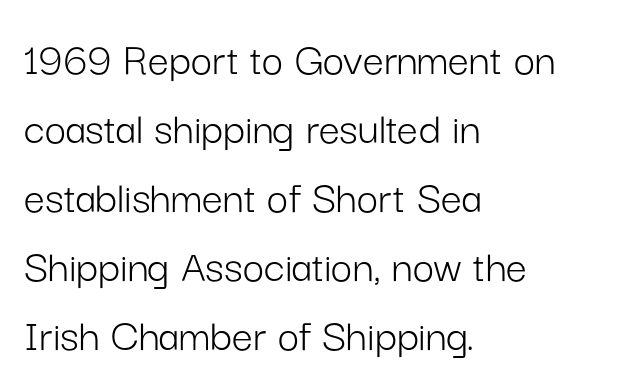
{"serif": "no", "italic": "no", "bold": "no", "weight": "light", "width": "normal", "stroke_contrast": "low", "x_height": "medium", "monospaced": "no", "underline": "no", "align": "left", "line_spacing": "normal", "line_spacing_ratio": 1.47, "letter_spacing": "normal", "letter_spacing_em": 0.0, "glyph_px": 47}
